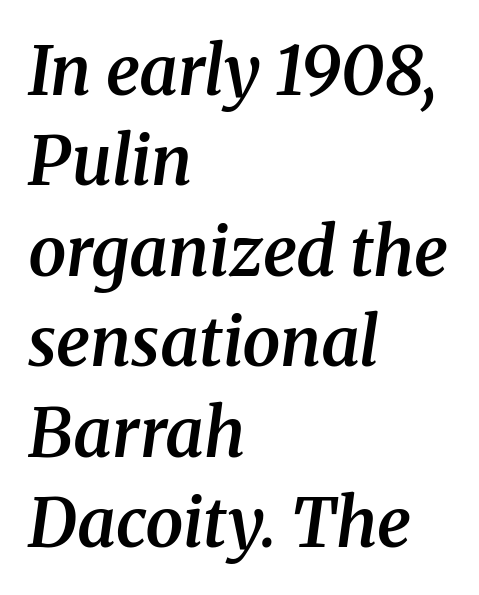
{"serif": "yes", "italic": "yes", "lean": "right", "slant_degrees": 8, "bold": "semi", "weight": "semibold", "width": "normal", "stroke_contrast": "medium", "x_height": "medium", "monospaced": "no", "underline": "no", "align": "left", "line_spacing": "normal", "line_spacing_ratio": 1.33, "letter_spacing": "normal", "letter_spacing_em": 0.0, "glyph_px": 68}
